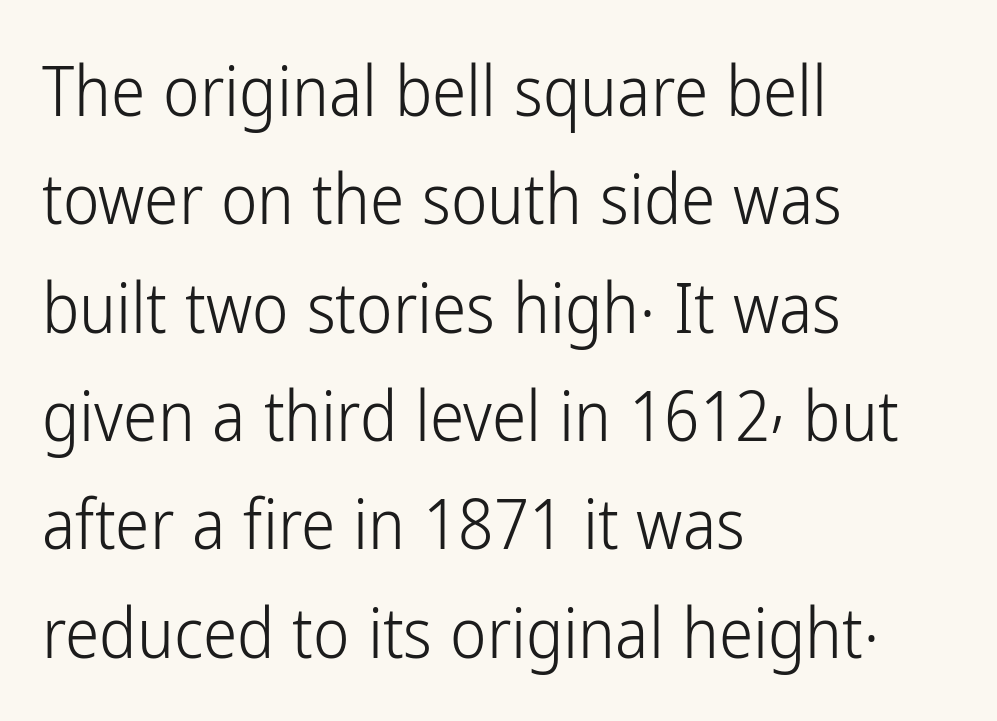
The image shows 69 px light, condensed sans-serif type, upright; set left-aligned, normal line spacing (1.57x), normal letter spacing, not underlined; low stroke contrast and a medium x-height.
